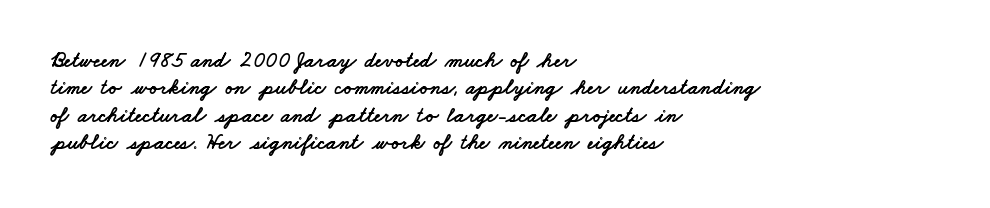
Q: Is the text underlined? A: No.
Q: How is the paragraph aligned? A: Left-aligned.
Q: Is the spacing between letters normal or unusually wide? A: Normal.
Q: Is the spacing between lines tight, normal or loose? A: Normal.
